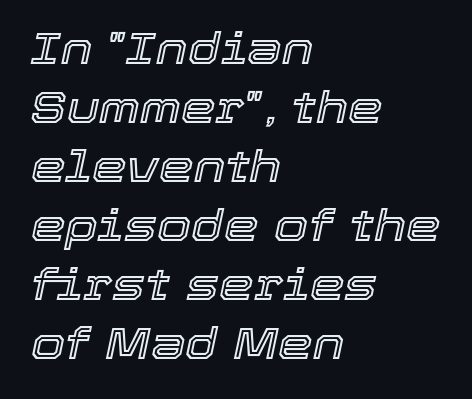
Q: Is the text italic (slanted)? A: Yes, it leans right by about 12 degrees.
Q: Is the text underlined? A: No.
Q: How is the paragraph aligned? A: Left-aligned.
Q: Is the spacing between letters normal or unusually wide? A: Normal.
Q: Is the spacing between lines tight, normal or loose? A: Normal.
Q: Width (condensed, normal, or wide)? A: Normal.
Q: x-height? A: Medium.
Q: Monospaced? A: No.
